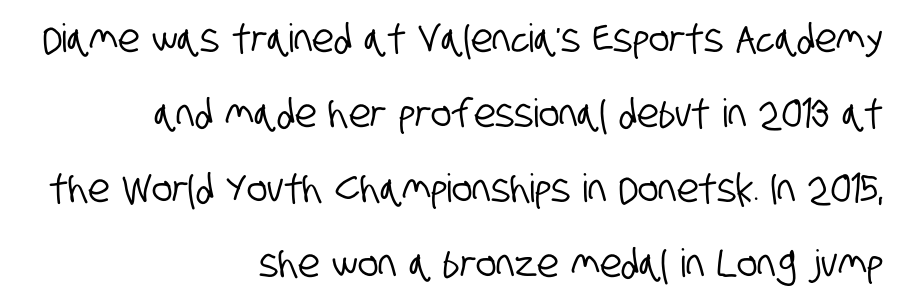
Horizontal alignment here is rightward, an uncommon choice for prose. You can tell from the bare stems that sans-serif type was used. Rows of type keep a wide berth in the vertical direction. Caption: standard tracking, unaltered. A typesetter would call this proportional, since set widths differ per character. No word sits above an underline.
